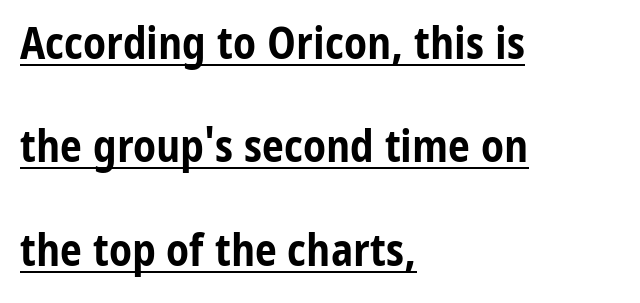
{"serif": "no", "italic": "no", "bold": "yes", "weight": "bold", "width": "condensed", "stroke_contrast": "low", "x_height": "medium", "monospaced": "no", "underline": "yes", "align": "left", "line_spacing": "loose", "line_spacing_ratio": 2.35, "letter_spacing": "normal", "letter_spacing_em": 0.0, "glyph_px": 44}
